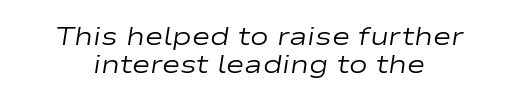
The image shows 25 px text type, italic (leaning right); set tight line spacing (1.12x), normal letter spacing, not underlined.
